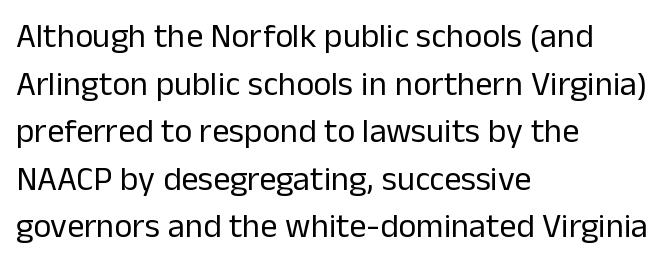
The image shows 34 px regular-weight sans-serif type, upright; set left-aligned, normal line spacing (1.4x), normal letter spacing, not underlined; low stroke contrast and a medium x-height.
